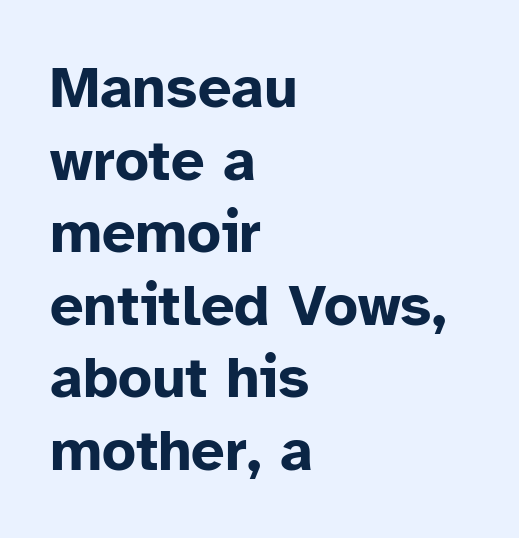
The image shows 59 px bold sans-serif type, upright; set left-aligned, line spacing 1.23x, normal letter spacing, not underlined; low stroke contrast and a medium x-height.
